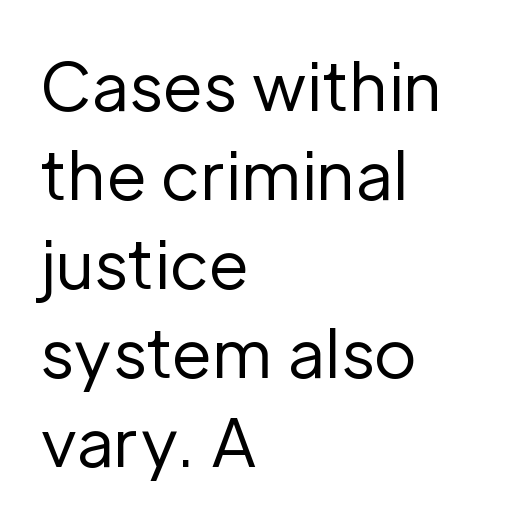
The image shows 66 px regular-weight sans-serif type, upright; set left-aligned, normal line spacing (1.35x), normal letter spacing, not underlined; low stroke contrast and a medium x-height.
